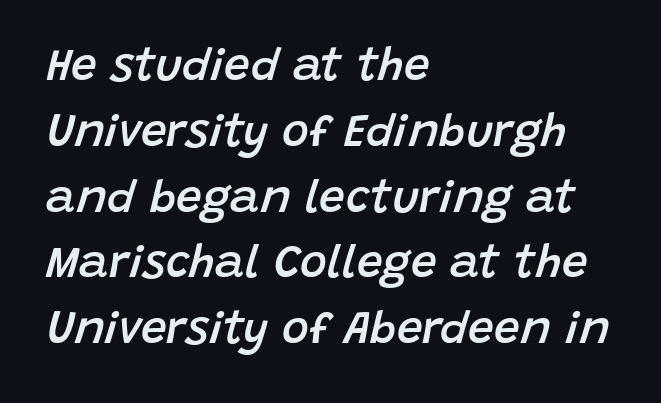
Q: Is the text bold? A: Semi-bold.
Q: Is the text italic (slanted)? A: Yes, it leans right by about 15 degrees.
Q: Is the text underlined? A: No.
Q: How is the paragraph aligned? A: Left-aligned.
Q: Is the spacing between letters normal or unusually wide? A: Normal.
Q: Is the spacing between lines tight, normal or loose? A: Normal.
Q: Width (condensed, normal, or wide)? A: Normal.
Q: Stroke contrast? A: Low.
Q: x-height? A: Large.
Q: Monospaced? A: No.
